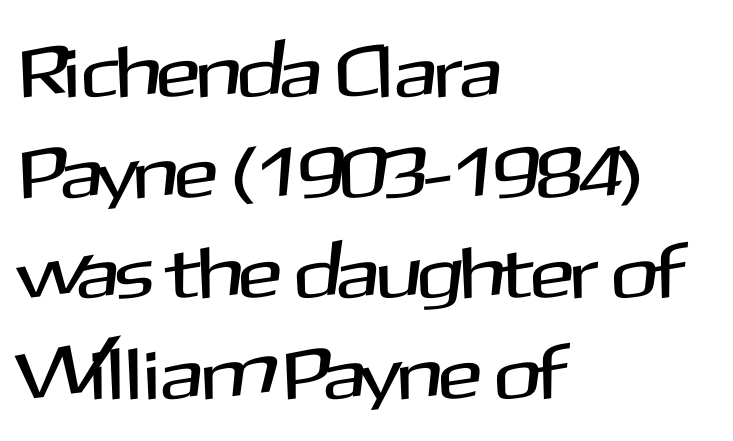
Teacher's note: observe the even left margin — that is flush-left alignment. Horizontal bands of white between lines are of average thickness. Think of a printed novel: that variable character pitch is what you see here. The type sits square on the baseline with zero lean. Has an underline been added? It has not.
